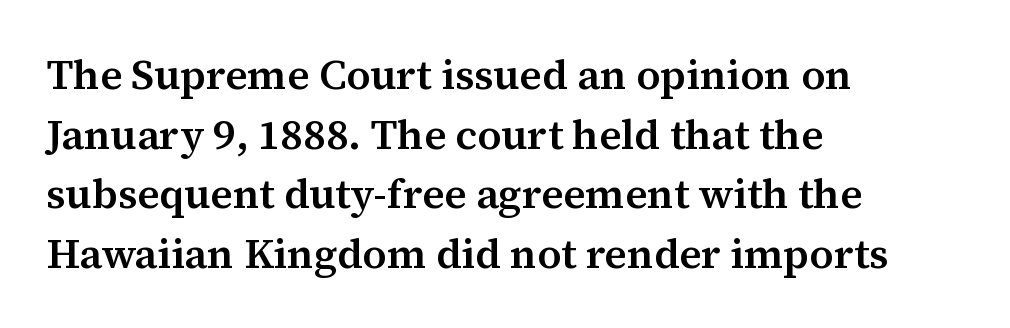
Each row of text sits above clean, open space. Unlike italic type, these characters show no tilt at all. Students, this is semibold: more ink than regular, less than bold. The lines are quadded left.
